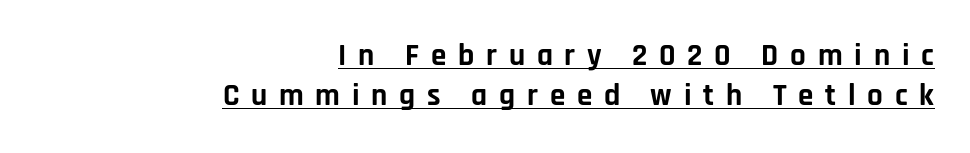
Q: Is the text bold? A: Yes.
Q: Is the text italic (slanted)? A: No, it is upright.
Q: Is the typeface a serif or a sans-serif typeface? A: Sans-serif.
Q: Is the text underlined? A: Yes.
Q: How is the paragraph aligned? A: Right-aligned.
Q: Is the spacing between letters normal or unusually wide? A: Unusually wide.
Q: Is the spacing between lines tight, normal or loose? A: Normal.
Q: Width (condensed, normal, or wide)? A: Normal.
Q: Stroke contrast? A: Low.
Q: x-height? A: Large.
Q: Monospaced? A: No.
